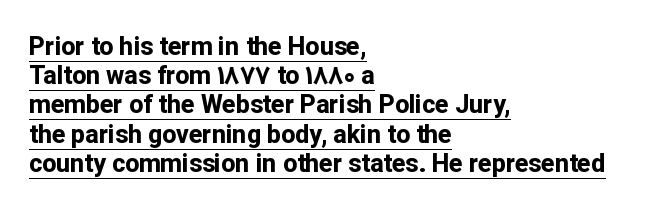
A student would call this left alignment; a typographer would say flush left, rag right. Nope, not italic — everything's standing straight. The passage shown has conventional tracking throughout. As a designer I'd log this as weight 700, bold.
